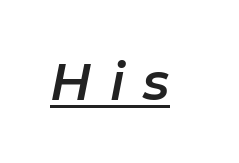
The image shows 51 px text type, italic (leaning right); set unusually wide letter spacing (+0.36 em), underlined; low stroke contrast and a medium x-height.
